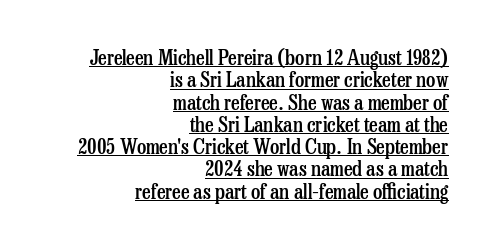
The image shows 21 px text type, upright; set right-aligned, tight line spacing (1.06x), normal letter spacing, underlined.
